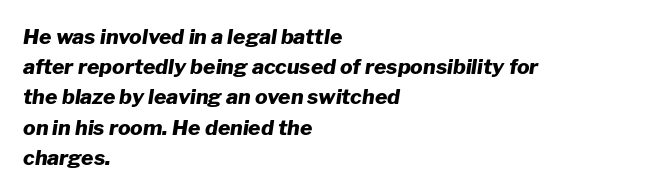
{"italic": "yes", "lean": "right", "slant_degrees": 8, "bold": "yes", "underline": "no", "align": "left", "line_spacing": "normal", "line_spacing_ratio": 1.44, "letter_spacing": "normal", "letter_spacing_em": 0.0, "glyph_px": 21}
